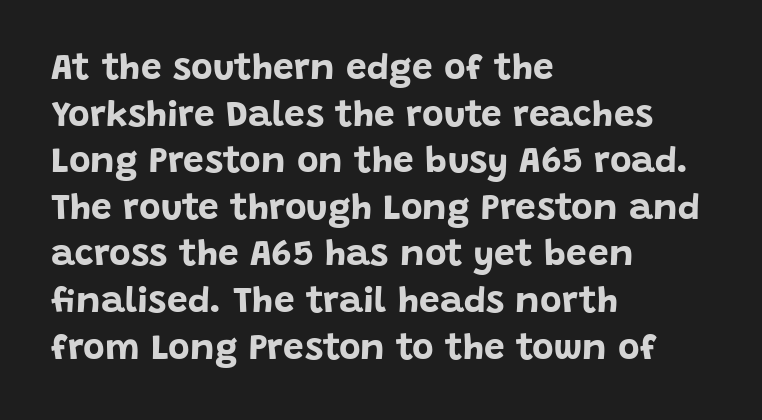
The image shows 37 px bold sans-serif type, upright; set left-aligned, normal line spacing (1.26x), normal letter spacing, not underlined; low stroke contrast and a large x-height.
